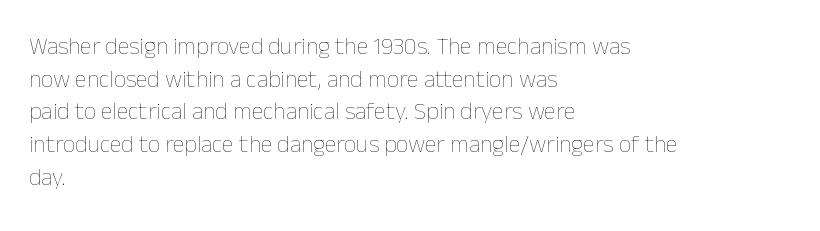
{"italic": "no", "bold": "no", "underline": "no", "align": "left", "line_spacing": "normal", "line_spacing_ratio": 1.36, "letter_spacing": "normal", "letter_spacing_em": 0.0, "glyph_px": 24}
